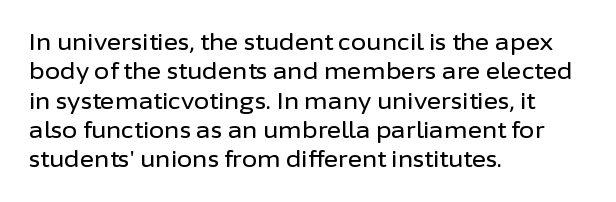
{"italic": "no", "underline": "no", "align": "left", "line_spacing": "normal", "line_spacing_ratio": 1.33, "letter_spacing": "normal", "letter_spacing_em": 0.0, "glyph_px": 22}
